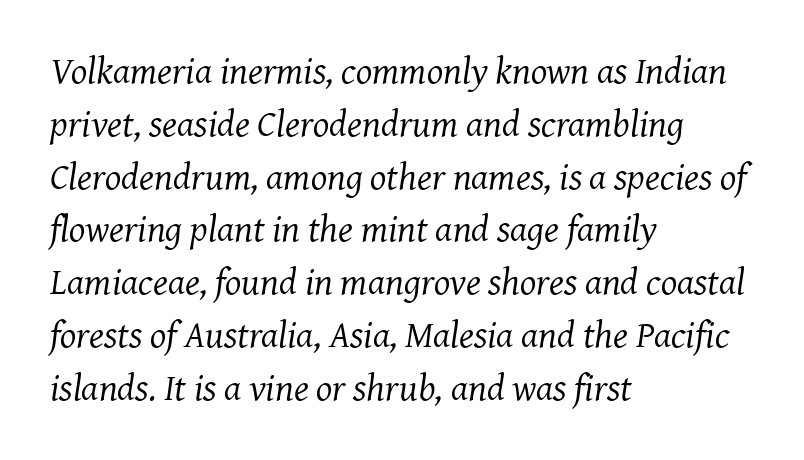
Q: Is the text bold? A: No.
Q: Is the text italic (slanted)? A: Yes, it leans right by about 7 degrees.
Q: Is the typeface a serif or a sans-serif typeface? A: Serif.
Q: Is the text underlined? A: No.
Q: How is the paragraph aligned? A: Left-aligned.
Q: Is the spacing between letters normal or unusually wide? A: Normal.
Q: Is the spacing between lines tight, normal or loose? A: Normal.
Q: Width (condensed, normal, or wide)? A: Normal.
Q: Stroke contrast? A: Medium.
Q: x-height? A: Medium.
Q: Monospaced? A: No.
